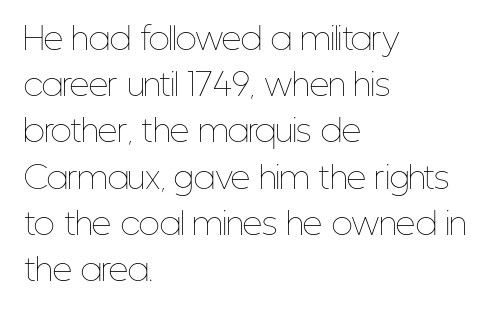
{"italic": "no", "bold": "no", "weight": "thin", "width": "condensed", "stroke_contrast": "low", "x_height": "medium", "monospaced": "no", "underline": "no", "align": "left", "line_spacing": "normal", "line_spacing_ratio": 1.49, "letter_spacing": "normal", "letter_spacing_em": 0.0, "glyph_px": 31}
